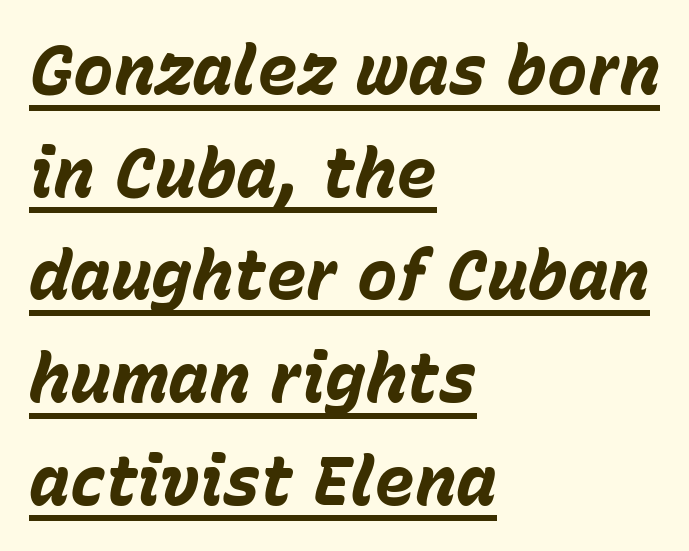
The image shows 68 px bold type, italic (leaning right); set left-aligned, normal line spacing (1.51x), normal letter spacing, underlined; low stroke contrast and a medium x-height.
